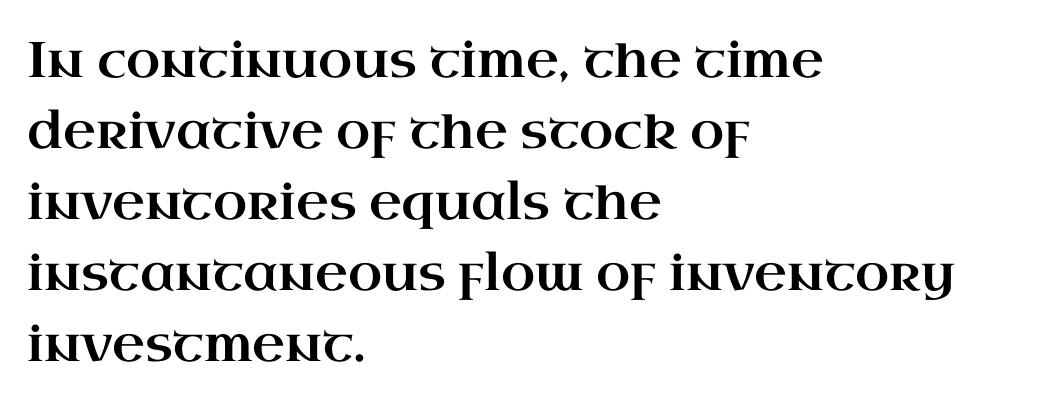
{"serif": "yes", "italic": "no", "width": "wide", "stroke_contrast": "high", "x_height": "small", "monospaced": "no", "underline": "no", "align": "left", "line_spacing": "normal", "line_spacing_ratio": 1.42, "letter_spacing": "normal", "letter_spacing_em": 0.0, "glyph_px": 50}
